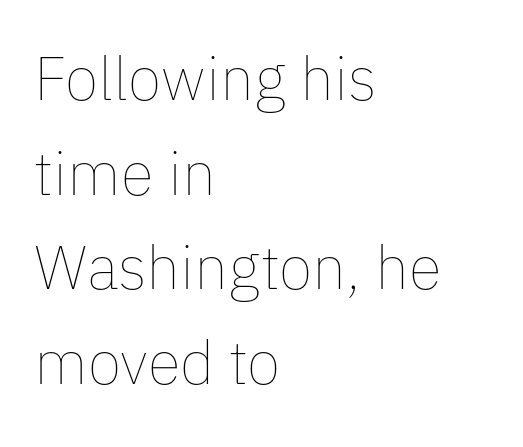
No extra ink here — the face is not bold. Horizontal alignment here is leftward, the default for most running prose. The type is set solid horizontally, with unmodified tracking. The letters advance in unequal steps, a hallmark of proportional type. This is roman type, the default non-slanted kind.
